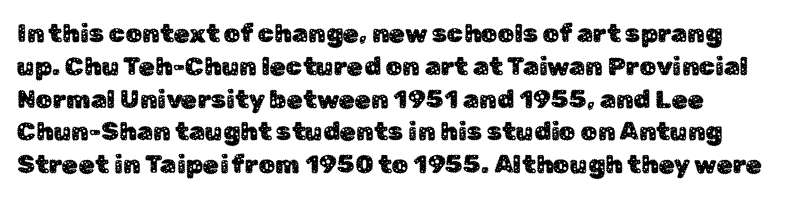
{"italic": "no", "underline": "no", "line_spacing": "normal", "line_spacing_ratio": 1.26, "letter_spacing": "normal", "letter_spacing_em": 0.0, "glyph_px": 26}
